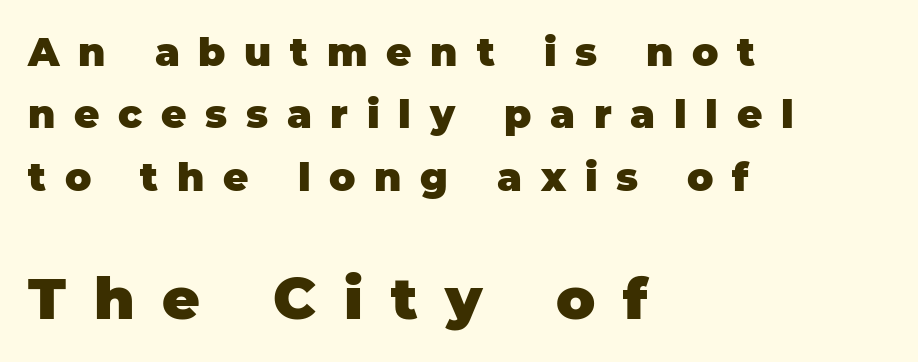
{"serif": "no", "italic": "no", "bold": "yes", "weight": "heavy", "width": "normal", "stroke_contrast": "low", "x_height": "large", "monospaced": "no", "underline": "no", "align": "left", "line_spacing": "normal", "line_spacing_ratio": 1.6, "letter_spacing": "wide", "letter_spacing_em": 0.48, "larger_block": "second", "size_ratio": 1.49, "glyph_px": 58}
